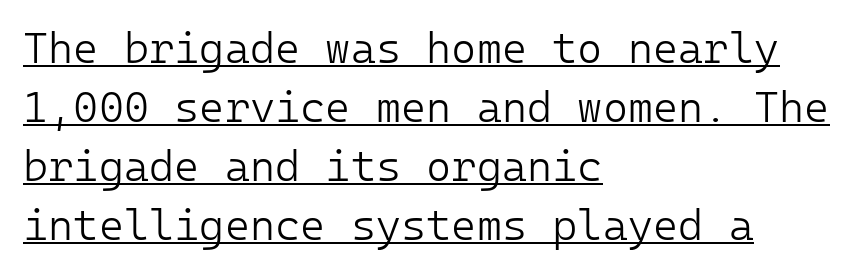
The image shows 43 px light sans-serif type, upright; set left-aligned, normal line spacing (1.37x), normal letter spacing, underlined; low stroke contrast and a medium x-height.
